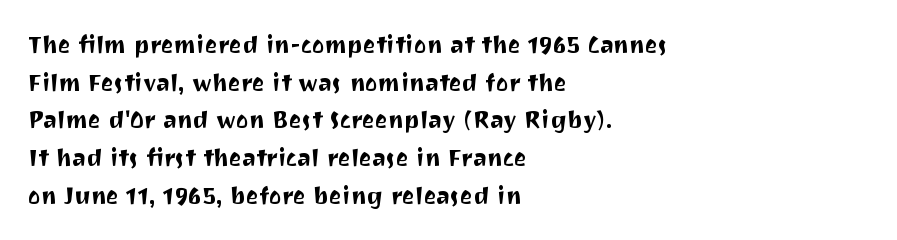
The image shows 24 px text type, upright; set left-aligned, normal line spacing (1.57x), normal letter spacing, not underlined.
